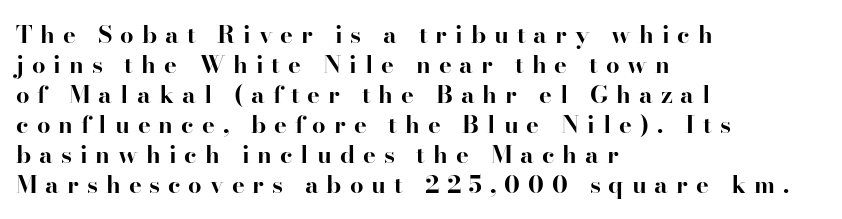
{"italic": "no", "bold": "yes", "underline": "no", "align": "left", "line_spacing": "normal", "line_spacing_ratio": 1.25, "letter_spacing": "wide", "letter_spacing_em": 0.33, "glyph_px": 24}
